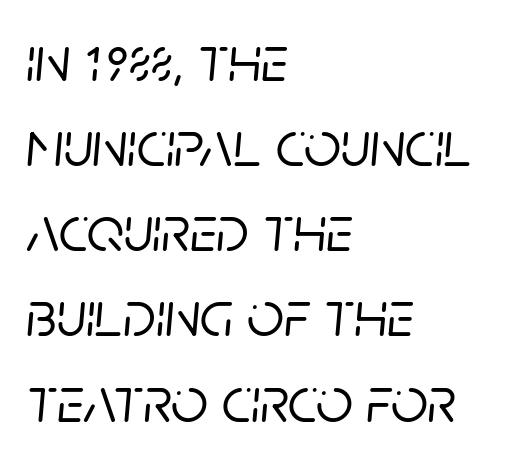
Q: Is the text italic (slanted)? A: Yes, it leans right by about 5 degrees.
Q: Is the text underlined? A: No.
Q: How is the paragraph aligned? A: Left-aligned.
Q: Is the spacing between letters normal or unusually wide? A: Normal.
Q: Is the spacing between lines tight, normal or loose? A: Normal.
Q: Width (condensed, normal, or wide)? A: Normal.
Q: Stroke contrast? A: Low.
Q: x-height? A: Large.
Q: Monospaced? A: No.
